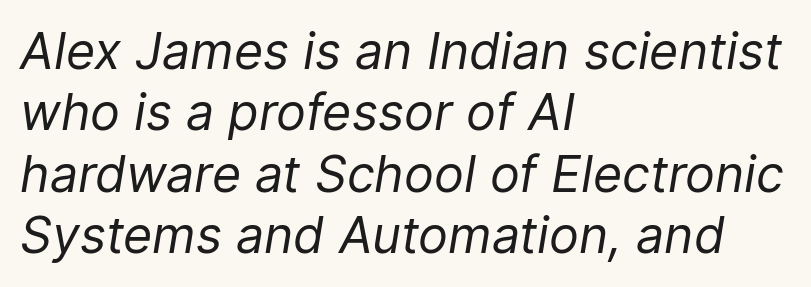
The image shows 50 px regular-weight type, italic (leaning right); set left-aligned, line spacing 1.23x, normal letter spacing, not underlined; low stroke contrast and a medium x-height.
